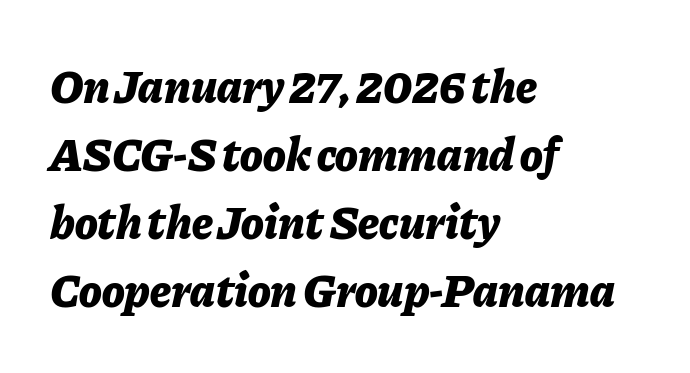
The image shows 47 px bold type, italic (leaning right); set left-aligned, normal line spacing (1.45x), normal letter spacing, not underlined; low stroke contrast and a medium x-height.
